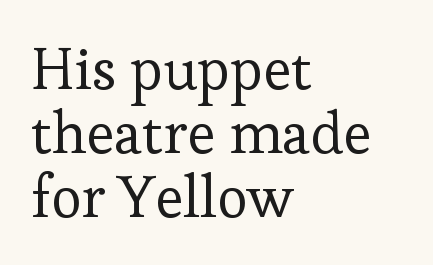
{"serif": "yes", "italic": "no", "bold": "no", "weight": "regular", "width": "normal", "stroke_contrast": "low", "x_height": "medium", "monospaced": "no", "underline": "no", "align": "left", "line_spacing": "tight", "line_spacing_ratio": 1.1, "letter_spacing": "normal", "letter_spacing_em": 0.0, "glyph_px": 58}
